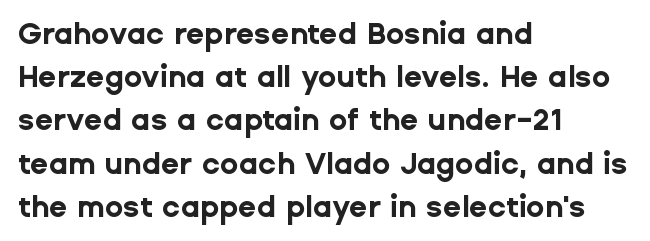
Q: Is the text bold? A: Yes.
Q: Is the text italic (slanted)? A: No, it is upright.
Q: Is the typeface a serif or a sans-serif typeface? A: Sans-serif.
Q: Is the text underlined? A: No.
Q: How is the paragraph aligned? A: Left-aligned.
Q: Is the spacing between letters normal or unusually wide? A: Normal.
Q: Is the spacing between lines tight, normal or loose? A: Normal.
Q: Width (condensed, normal, or wide)? A: Normal.
Q: Stroke contrast? A: Low.
Q: x-height? A: Medium.
Q: Monospaced? A: No.
